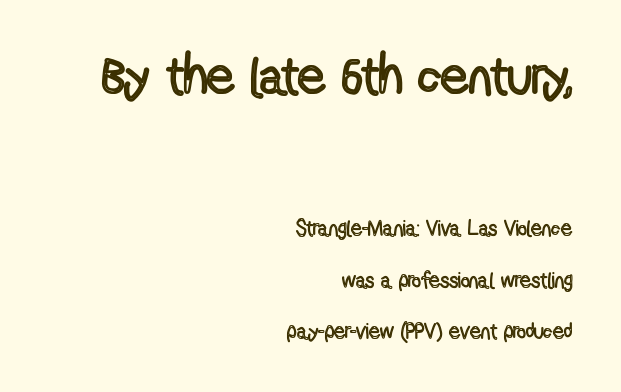
Each letter keeps its own natural width here, so spacing adapts to shape. Is the lower block the larger one? No — the upper block carries the bigger type. Reading down the block, your eye finds every line finishing at a fixed right position. Posture: straight, roman, zero tilt.
